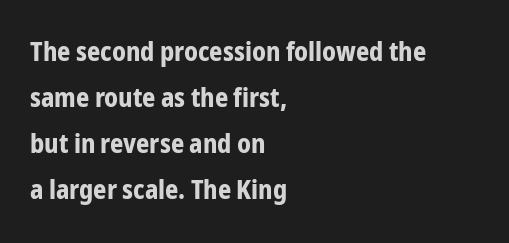
Q: Is the text bold? A: Yes.
Q: Is the text italic (slanted)? A: No, it is upright.
Q: Is the text underlined? A: No.
Q: How is the paragraph aligned? A: Left-aligned.
Q: Is the spacing between letters normal or unusually wide? A: Normal.
